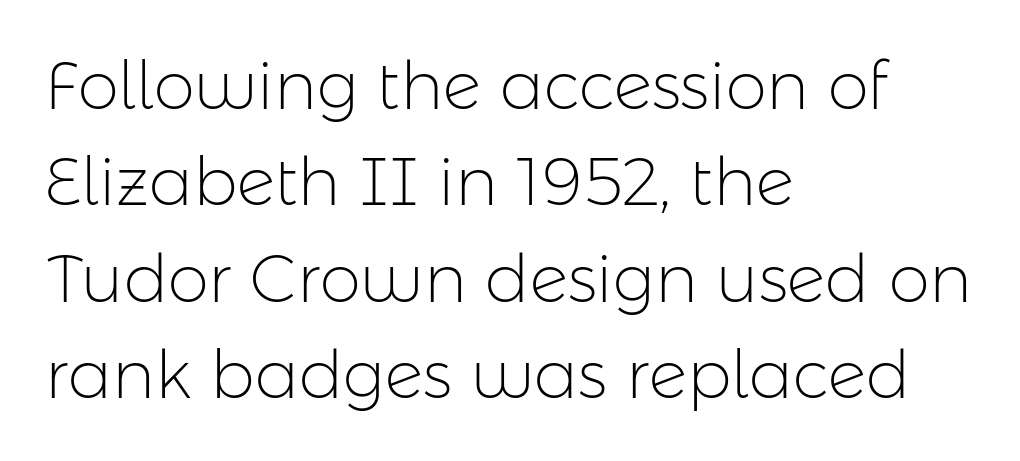
{"serif": "no", "italic": "no", "bold": "no", "weight": "light", "width": "normal", "stroke_contrast": "low", "x_height": "medium", "monospaced": "no", "underline": "no", "align": "left", "line_spacing": "normal", "line_spacing_ratio": 1.46, "letter_spacing": "normal", "letter_spacing_em": 0.0, "glyph_px": 66}
